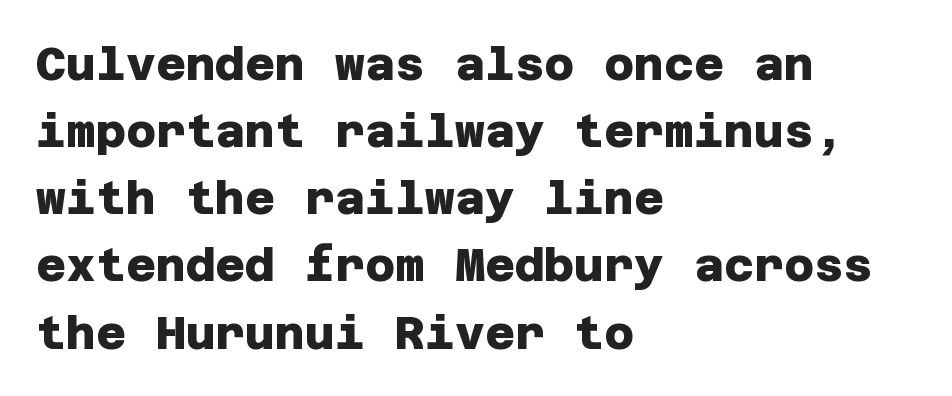
Q: Is the text bold? A: Yes.
Q: Is the typeface a serif or a sans-serif typeface? A: Sans-serif.
Q: Is the text underlined? A: No.
Q: How is the paragraph aligned? A: Left-aligned.
Q: Is the spacing between letters normal or unusually wide? A: Normal.
Q: Is the spacing between lines tight, normal or loose? A: Normal.
Q: Width (condensed, normal, or wide)? A: Normal.
Q: Stroke contrast? A: Low.
Q: x-height? A: Large.
